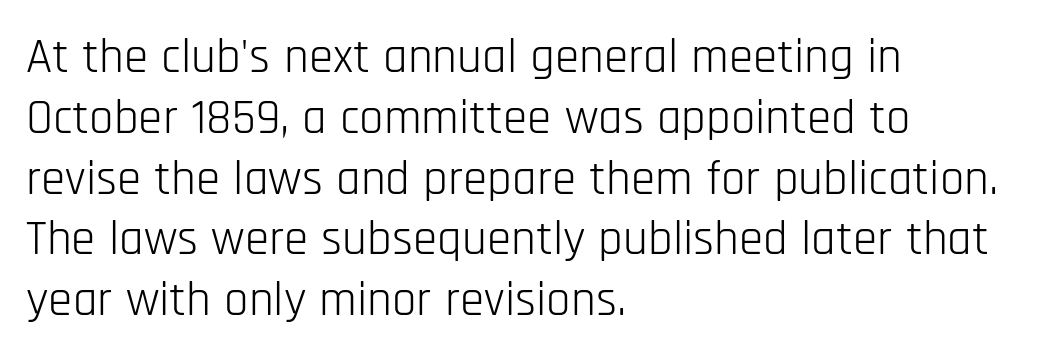
{"serif": "no", "italic": "no", "bold": "no", "weight": "light", "width": "condensed", "stroke_contrast": "low", "x_height": "large", "monospaced": "no", "underline": "no", "align": "left", "line_spacing_ratio": 1.24, "letter_spacing": "normal", "letter_spacing_em": 0.0, "glyph_px": 49}
